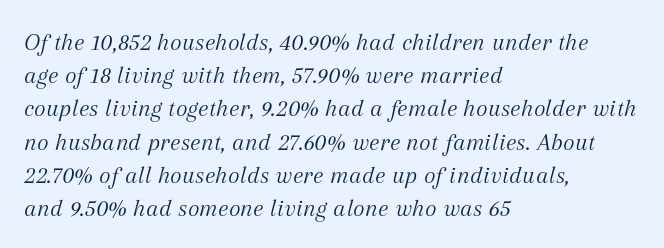
The image shows 25 px text type, italic (leaning right); set left-aligned, normal line spacing (1.33x), normal letter spacing, not underlined.
